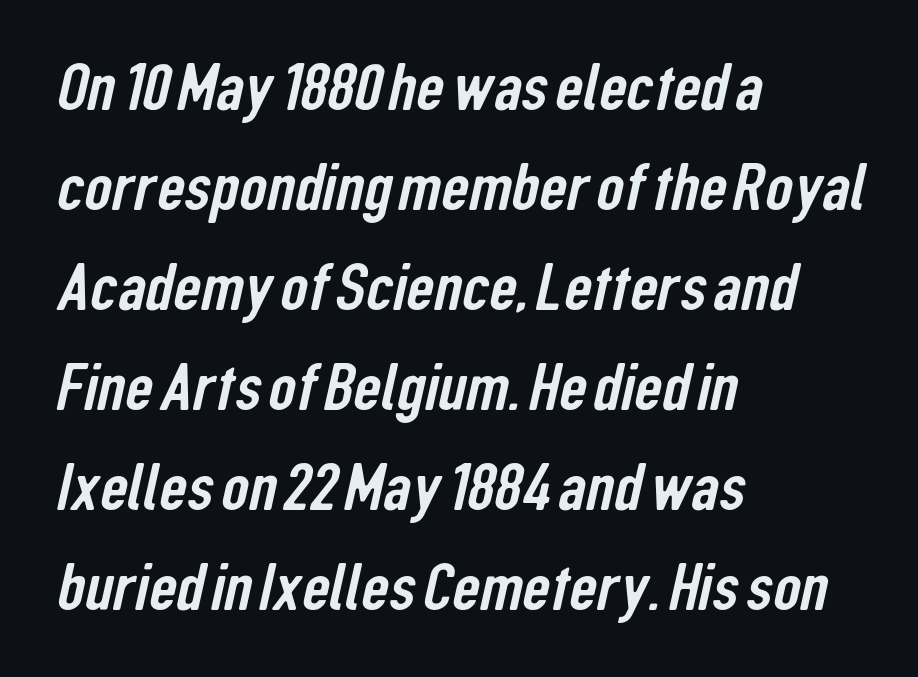
Q: Is the typeface a serif or a sans-serif typeface? A: Sans-serif.
Q: Is the text underlined? A: No.
Q: How is the paragraph aligned? A: Left-aligned.
Q: Is the spacing between letters normal or unusually wide? A: Normal.
Q: Is the spacing between lines tight, normal or loose? A: Normal.
Q: Width (condensed, normal, or wide)? A: Condensed.
Q: Stroke contrast? A: Low.
Q: x-height? A: Medium.
Q: Monospaced? A: No.
